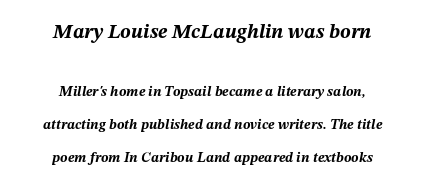
{"italic": "yes", "lean": "right", "slant_degrees": 12, "bold": "yes", "underline": "no", "align": "center", "line_spacing": "loose", "line_spacing_ratio": 2.36, "letter_spacing": "normal", "letter_spacing_em": 0.0, "larger_block": "first", "size_ratio": 1.43, "glyph_px": 20}
